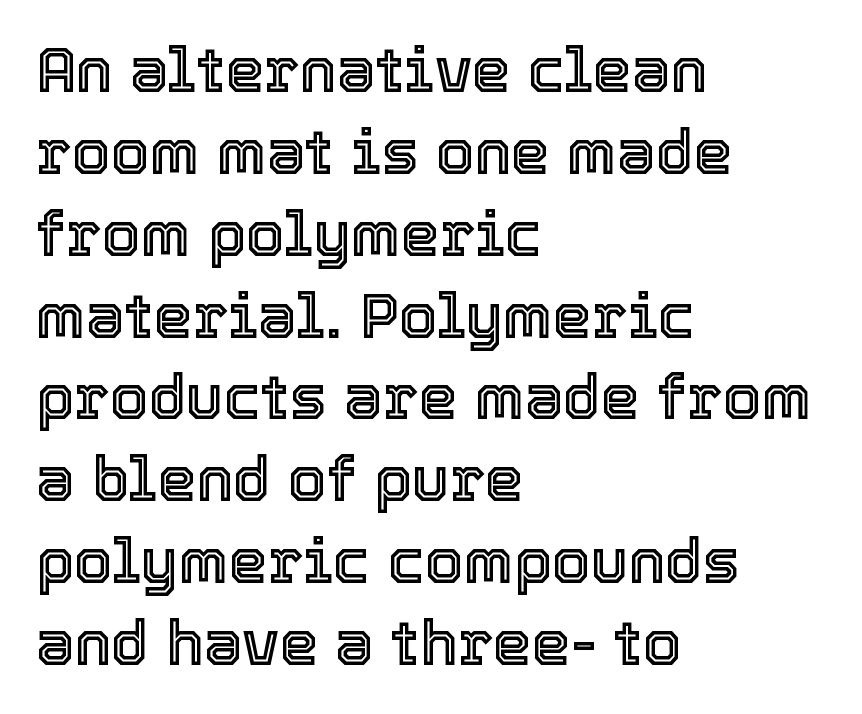
This sample keeps an unexceptional amount of space between lines. Ascenders rise straight up at ninety degrees. Honestly, there is no underline to notice here at all. This rendering leaves character spacing at its baseline value.
